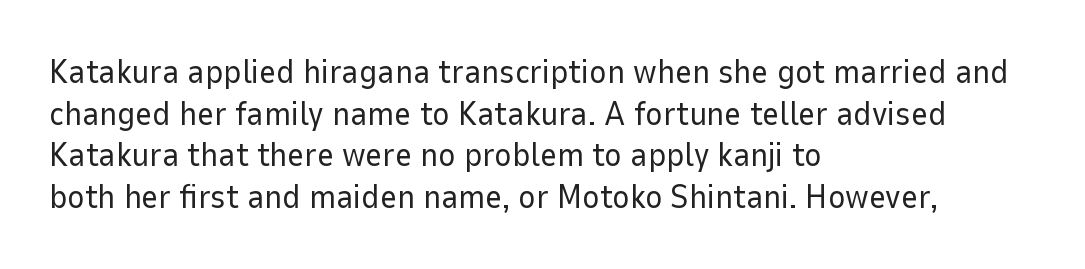
{"serif": "no", "italic": "no", "bold": "no", "weight": "regular", "width": "normal", "stroke_contrast": "low", "x_height": "medium", "monospaced": "no", "underline": "no", "align": "left", "line_spacing": "normal", "line_spacing_ratio": 1.26, "letter_spacing": "normal", "letter_spacing_em": 0.0, "glyph_px": 33}
